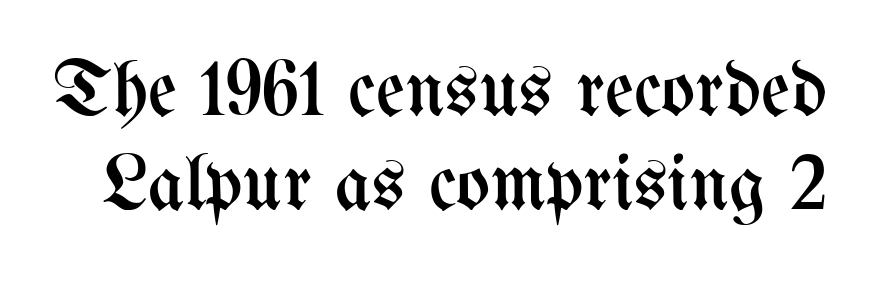
Q: Is the text bold? A: No.
Q: Is the text italic (slanted)? A: No, it is upright.
Q: Is the text underlined? A: No.
Q: Is the spacing between letters normal or unusually wide? A: Normal.
Q: Width (condensed, normal, or wide)? A: Condensed.
Q: Stroke contrast? A: Medium.
Q: x-height? A: Medium.
Q: Monospaced? A: No.
